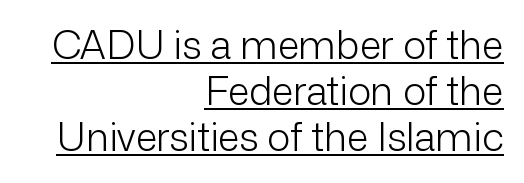
{"serif": "no", "italic": "no", "bold": "no", "weight": "light", "width": "normal", "stroke_contrast": "low", "x_height": "medium", "monospaced": "no", "underline": "yes", "align": "right", "line_spacing_ratio": 1.18, "letter_spacing": "normal", "letter_spacing_em": 0.0, "glyph_px": 39}
